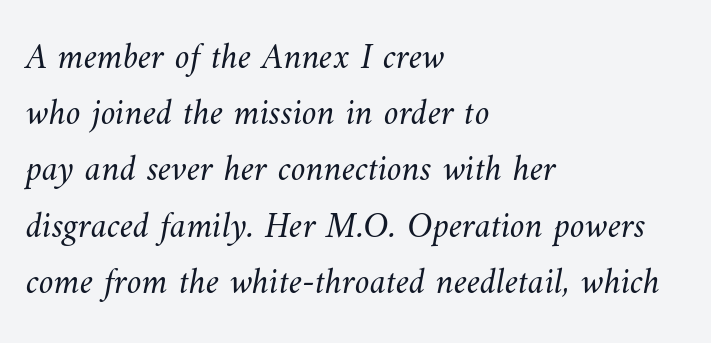
Q: Is the text bold? A: No.
Q: Is the text underlined? A: No.
Q: How is the paragraph aligned? A: Left-aligned.
Q: Is the spacing between letters normal or unusually wide? A: Normal.
Q: Is the spacing between lines tight, normal or loose? A: Normal.
Q: Width (condensed, normal, or wide)? A: Normal.
Q: Stroke contrast? A: Medium.
Q: x-height? A: Small.
Q: Monospaced? A: No.
